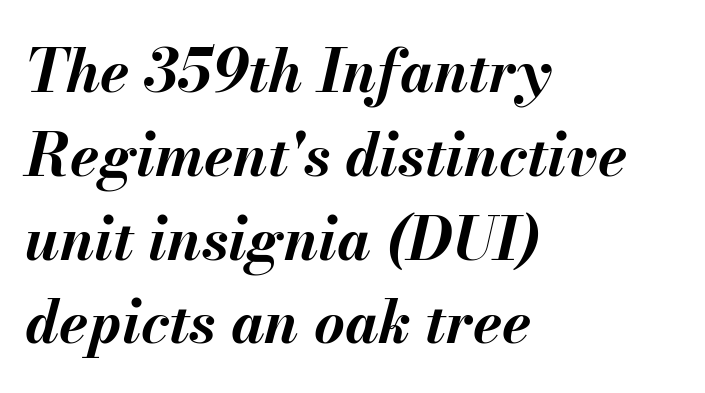
This is oblique type, the kind used for emphasis or titles. The font is running at its bold setting. You could not count columns in this text — the font is proportionally spaced. Has an underline been added? It has not. Spacing between characters is what you'd get straight out of the box. The text block is weighted toward the left margin, trailing off unevenly rightward.
